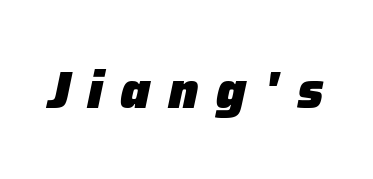
The image shows 52 px heavy type, italic (leaning right); set unusually wide letter spacing (+0.33 em), not underlined; low stroke contrast and a medium x-height.
